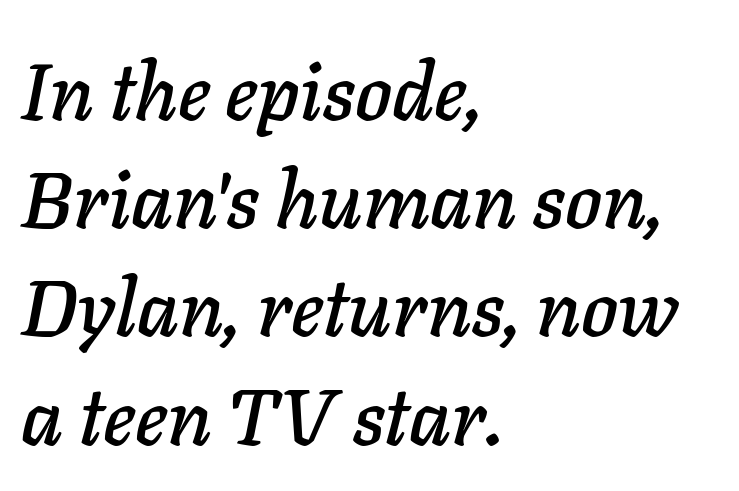
Q: Is the text italic (slanted)? A: Yes, it leans right by about 11 degrees.
Q: Is the text underlined? A: No.
Q: How is the paragraph aligned? A: Left-aligned.
Q: Is the spacing between letters normal or unusually wide? A: Normal.
Q: Is the spacing between lines tight, normal or loose? A: Normal.
Q: Width (condensed, normal, or wide)? A: Normal.
Q: Stroke contrast? A: Low.
Q: x-height? A: Medium.
Q: Monospaced? A: No.
